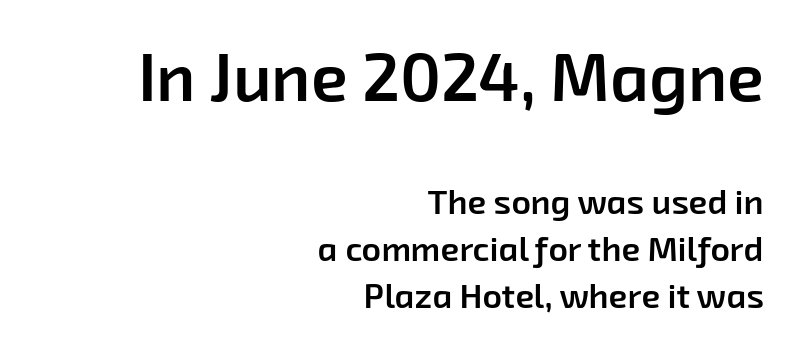
Q: Is the text bold? A: Semi-bold.
Q: Is the typeface a serif or a sans-serif typeface? A: Sans-serif.
Q: Is the text underlined? A: No.
Q: How is the paragraph aligned? A: Right-aligned.
Q: Is the spacing between letters normal or unusually wide? A: Normal.
Q: Is the spacing between lines tight, normal or loose? A: Normal.
Q: Which block of text is set in a larger size, the first (top) or the second (bottom)? A: The first (top) one.
Q: Width (condensed, normal, or wide)? A: Normal.
Q: Stroke contrast? A: Low.
Q: x-height? A: Medium.
Q: Monospaced? A: No.
